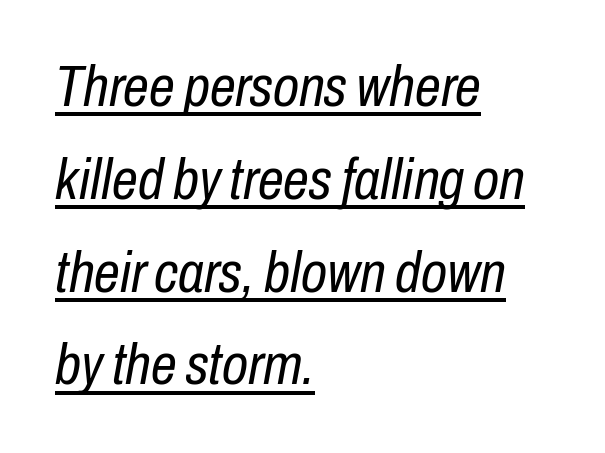
Q: Is the text bold? A: No.
Q: Is the text italic (slanted)? A: Yes, it leans right by about 10 degrees.
Q: Is the text underlined? A: Yes.
Q: How is the paragraph aligned? A: Left-aligned.
Q: Is the spacing between letters normal or unusually wide? A: Normal.
Q: Is the spacing between lines tight, normal or loose? A: Normal.
Q: Width (condensed, normal, or wide)? A: Condensed.
Q: Stroke contrast? A: Low.
Q: x-height? A: Medium.
Q: Monospaced? A: No.
